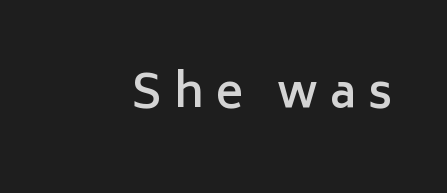
Q: Is the text bold? A: Semi-bold.
Q: Is the text italic (slanted)? A: No, it is upright.
Q: Is the typeface a serif or a sans-serif typeface? A: Sans-serif.
Q: Is the text underlined? A: No.
Q: Is the spacing between letters normal or unusually wide? A: Unusually wide.
Q: Width (condensed, normal, or wide)? A: Normal.
Q: Stroke contrast? A: Low.
Q: x-height? A: Medium.
Q: Monospaced? A: No.
